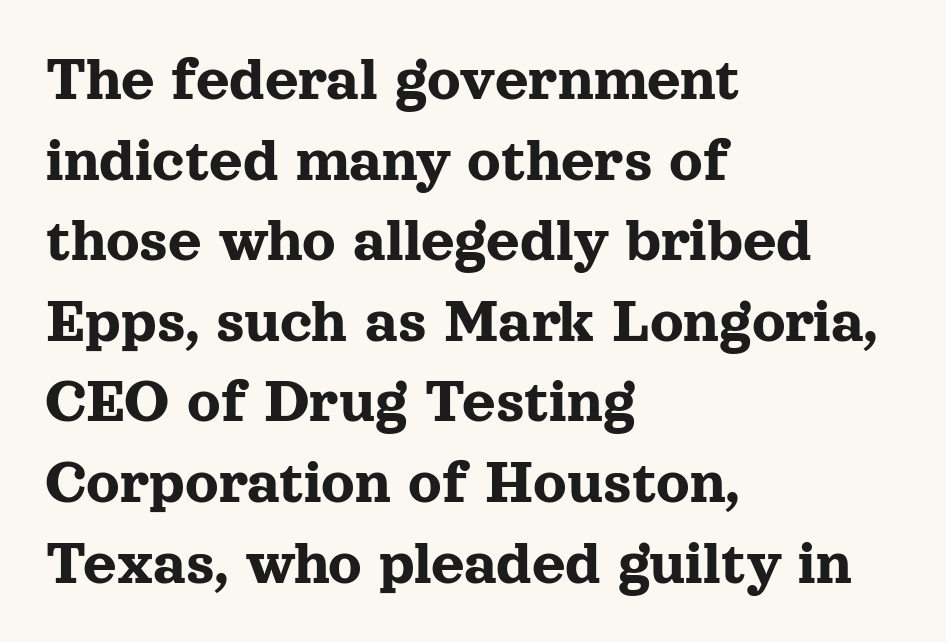
Posture: vertical. Look at the bottom of the vertical strokes: they flare into serifs here. The foot of each line stays bare and open. Each letter keeps its own natural width here, so spacing adapts to shape. Casual observation: everything's shoved over to the left. Tracking value appears to be zero — textbook default spacing.
